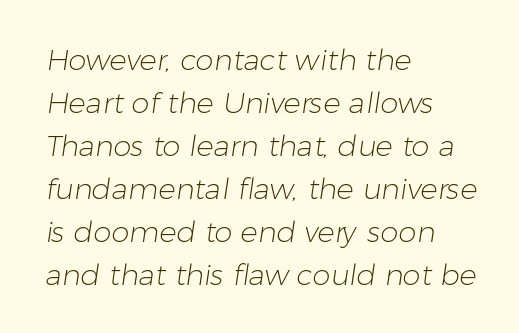
The image shows 29 px light sans-serif type; set left-aligned, normal line spacing (1.48x), normal letter spacing, not underlined; low stroke contrast and a medium x-height.
